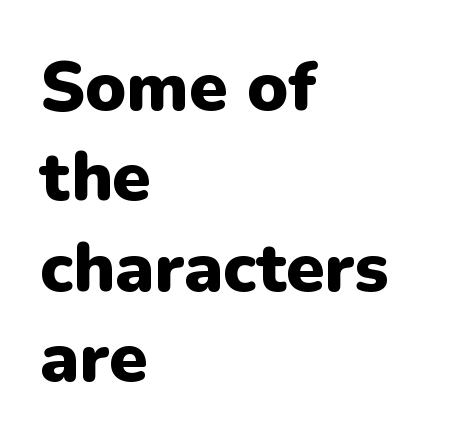
No italicization has been applied; the sample stays upright. Font category for this specimen: sans-serif. This rendering features lettering with no underline. The passage shown is typed in a proportional face where columns would drift. Regarding leading, the lines here are spaced in the standard way.
